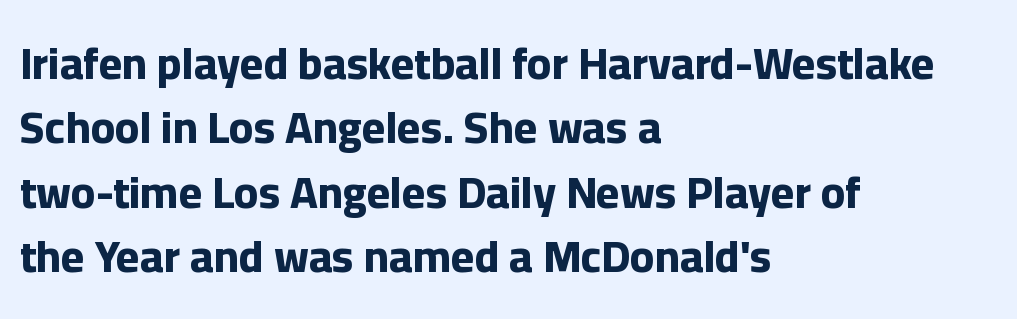
The image shows 45 px bold sans-serif type, upright; set left-aligned, normal line spacing (1.43x), normal letter spacing, not underlined; low stroke contrast and a medium x-height.
